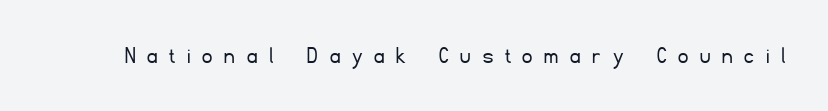
Q: Is the text bold? A: No.
Q: Is the text italic (slanted)? A: No, it is upright.
Q: Is the text underlined? A: No.
Q: Is the spacing between letters normal or unusually wide? A: Unusually wide.
